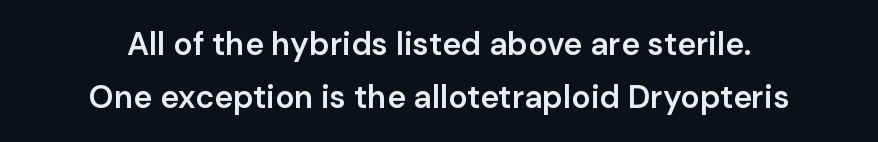
Q: Is the text bold? A: Semi-bold.
Q: Is the text italic (slanted)? A: No, it is upright.
Q: Is the typeface a serif or a sans-serif typeface? A: Sans-serif.
Q: Is the text underlined? A: No.
Q: How is the paragraph aligned? A: Centered.
Q: Is the spacing between letters normal or unusually wide? A: Normal.
Q: Is the spacing between lines tight, normal or loose? A: Normal.
Q: Width (condensed, normal, or wide)? A: Normal.
Q: Stroke contrast? A: Low.
Q: x-height? A: Medium.
Q: Monospaced? A: No.
